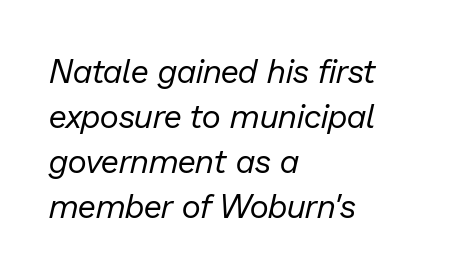
Does the lettering tilt? It does — this is italic. These lines are rendered in a variable-pitch font. The rendering keeps characters at their native spacing. Beneath every word, the page is bare.
